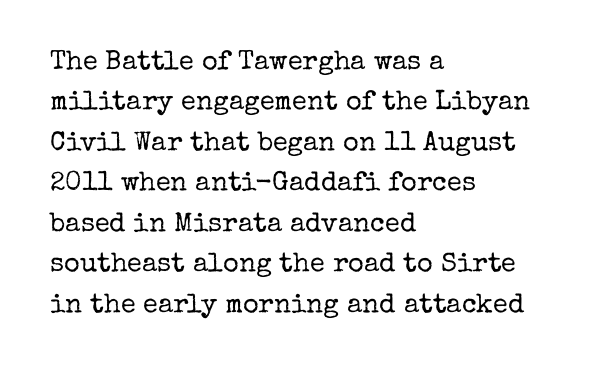
{"italic": "no", "bold": "no", "underline": "no", "align": "left", "line_spacing": "normal", "line_spacing_ratio": 1.5, "letter_spacing": "normal", "letter_spacing_em": 0.0, "glyph_px": 27}
